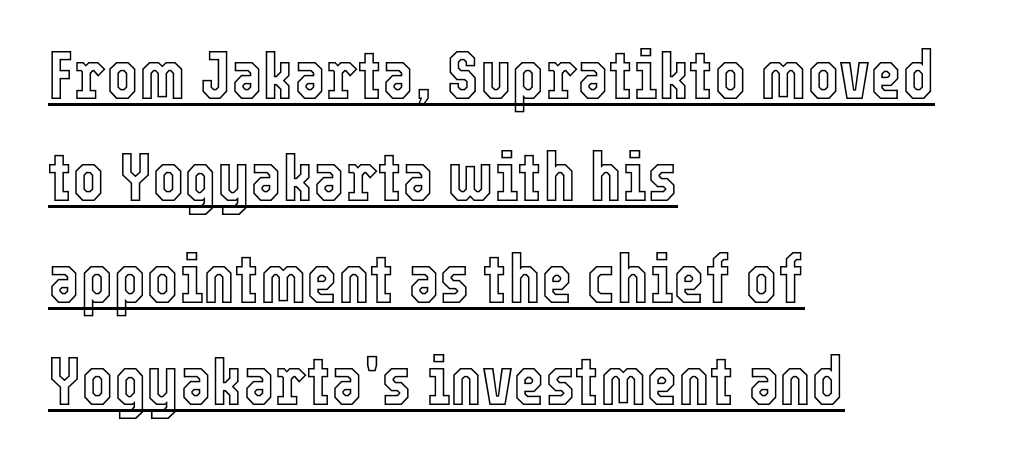
Q: Is the text italic (slanted)? A: No, it is upright.
Q: Is the text underlined? A: Yes.
Q: How is the paragraph aligned? A: Left-aligned.
Q: Is the spacing between letters normal or unusually wide? A: Normal.
Q: Is the spacing between lines tight, normal or loose? A: Normal.
Q: Width (condensed, normal, or wide)? A: Condensed.
Q: x-height? A: Medium.
Q: Monospaced? A: No.
